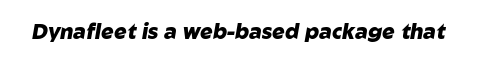
Letters rest on an invisible, unmarked baseline. Between one letter and the next there's only the usual sliver of space. Typographic density is high because the face is bold. When letters slant like this, we call the style italic.
